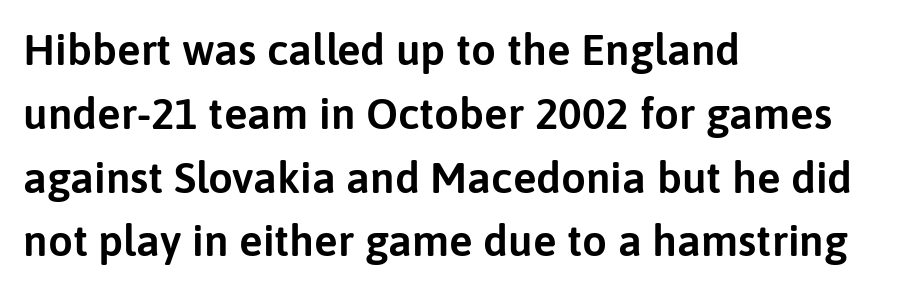
Q: Is the text italic (slanted)? A: No, it is upright.
Q: Is the typeface a serif or a sans-serif typeface? A: Sans-serif.
Q: Is the text underlined? A: No.
Q: How is the paragraph aligned? A: Left-aligned.
Q: Is the spacing between letters normal or unusually wide? A: Normal.
Q: Is the spacing between lines tight, normal or loose? A: Normal.
Q: Width (condensed, normal, or wide)? A: Normal.
Q: Stroke contrast? A: Low.
Q: x-height? A: Medium.
Q: Monospaced? A: No.
